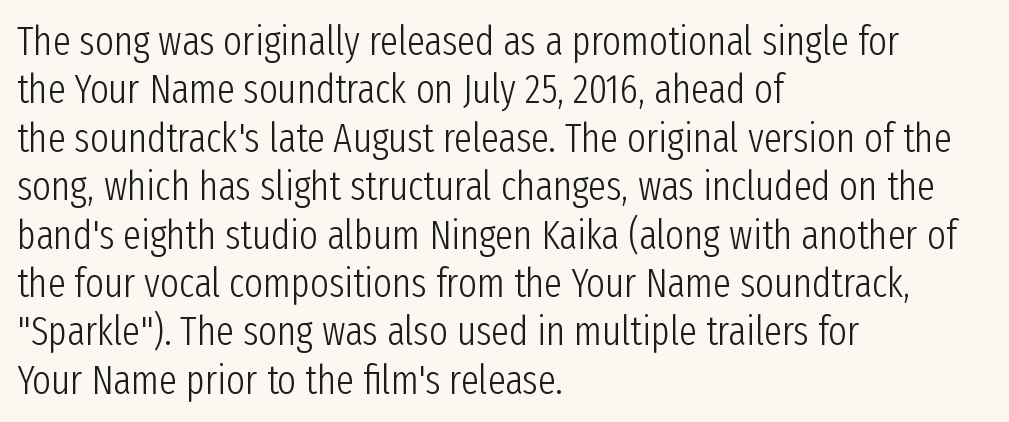
The image shows 40 px light, condensed sans-serif type, upright; set left-aligned, line spacing 1.21x, normal letter spacing, not underlined; low stroke contrast and a medium x-height.
